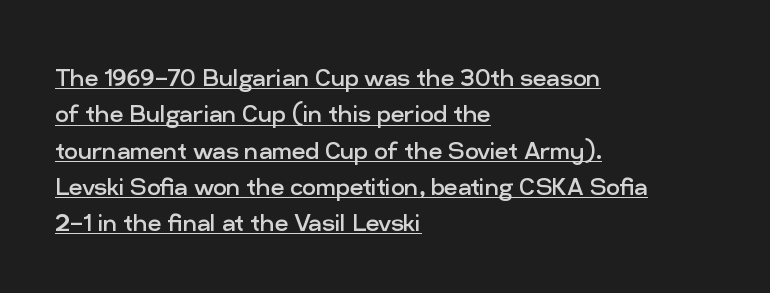
Q: Is the text bold? A: No.
Q: Is the text italic (slanted)? A: No, it is upright.
Q: Is the typeface a serif or a sans-serif typeface? A: Sans-serif.
Q: Is the text underlined? A: Yes.
Q: How is the paragraph aligned? A: Left-aligned.
Q: Is the spacing between letters normal or unusually wide? A: Normal.
Q: Width (condensed, normal, or wide)? A: Normal.
Q: Stroke contrast? A: Low.
Q: x-height? A: Medium.
Q: Monospaced? A: No.
